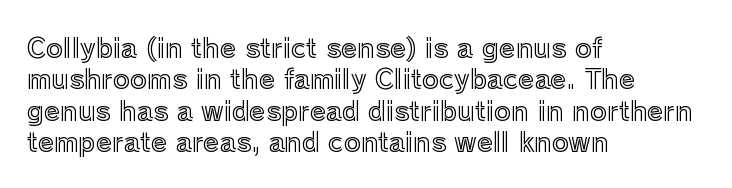
Q: Is the text italic (slanted)? A: No, it is upright.
Q: Is the text underlined? A: No.
Q: How is the paragraph aligned? A: Left-aligned.
Q: Is the spacing between letters normal or unusually wide? A: Normal.
